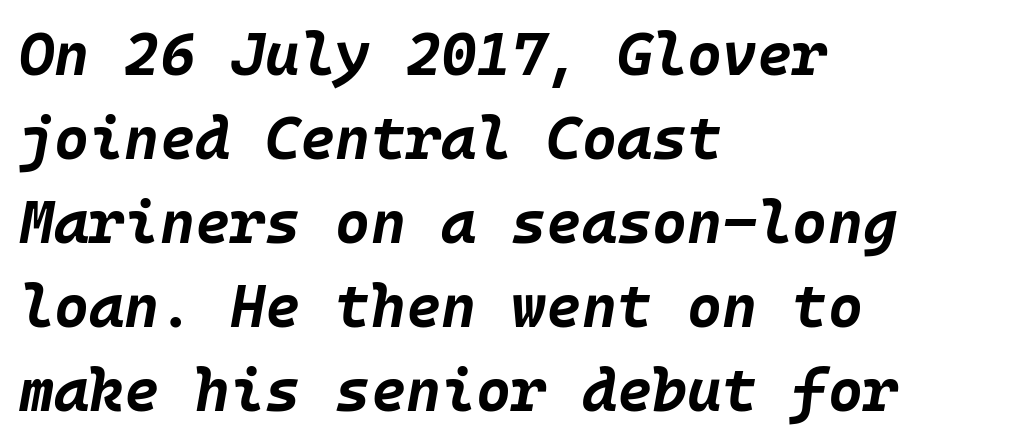
Q: Is the text bold? A: Yes.
Q: Is the text italic (slanted)? A: Yes, it leans right by about 10 degrees.
Q: Is the text underlined? A: No.
Q: How is the paragraph aligned? A: Left-aligned.
Q: Is the spacing between letters normal or unusually wide? A: Normal.
Q: Is the spacing between lines tight, normal or loose? A: Normal.
Q: Width (condensed, normal, or wide)? A: Normal.
Q: Stroke contrast? A: Low.
Q: x-height? A: Large.
